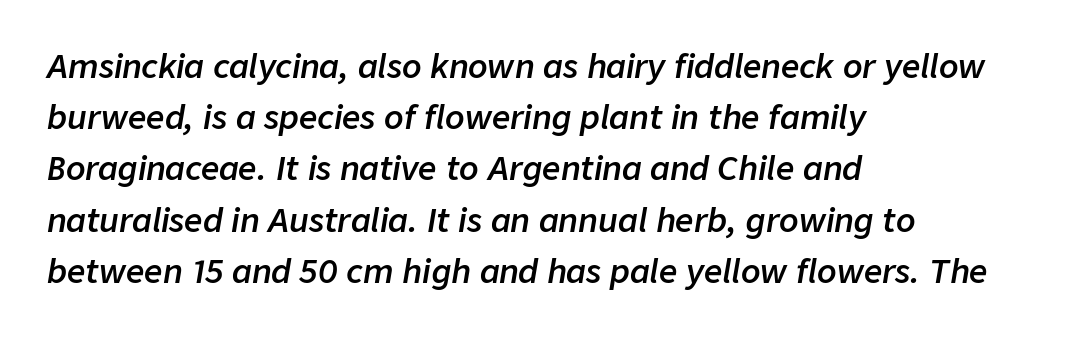
Type without underlining. What weight is shown? A semibold, between regular and bold. Casual observation: everything's shoved over to the left. Proportional: the letters do not fall into vertical columns. Short note: letters normally spaced.
